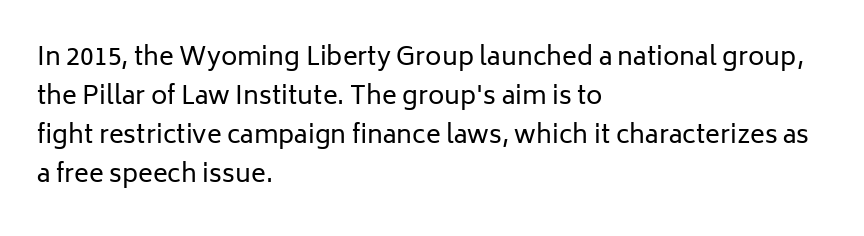
{"italic": "no", "bold": "no", "underline": "no", "align": "left", "line_spacing": "normal", "line_spacing_ratio": 1.56, "letter_spacing": "normal", "letter_spacing_em": 0.0, "glyph_px": 25}
